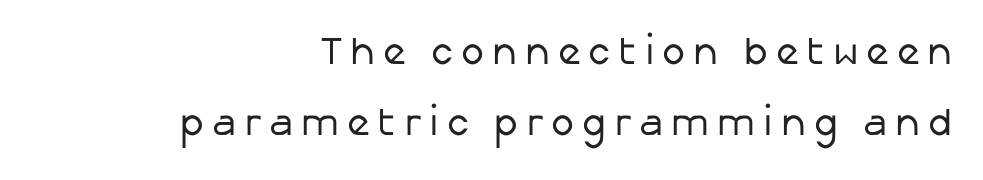
{"serif": "no", "italic": "no", "bold": "no", "weight": "regular", "width": "normal", "stroke_contrast": "low", "x_height": "medium", "monospaced": "no", "underline": "no", "align": "right", "line_spacing_ratio": 1.81, "letter_spacing": "wide", "letter_spacing_em": 0.2, "glyph_px": 39}
